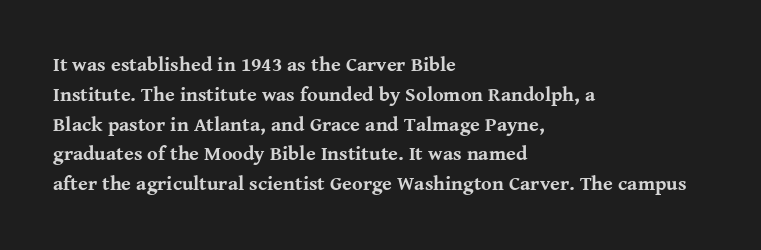
{"italic": "no", "bold": "yes", "underline": "no", "align": "left", "line_spacing": "normal", "line_spacing_ratio": 1.49, "letter_spacing": "normal", "letter_spacing_em": 0.0, "glyph_px": 20}
